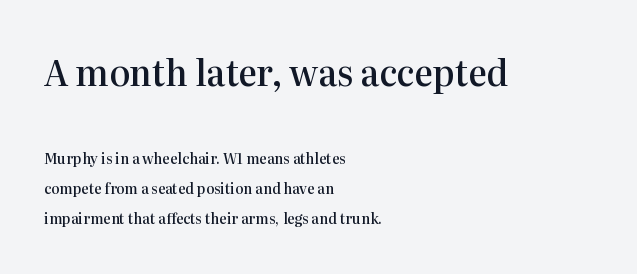
The image shows 35 px semibold serif type, upright; set left-aligned, loose line spacing (2.15x), normal letter spacing, not underlined; the first (top) block is 2.5x larger; high stroke contrast and a medium x-height.
